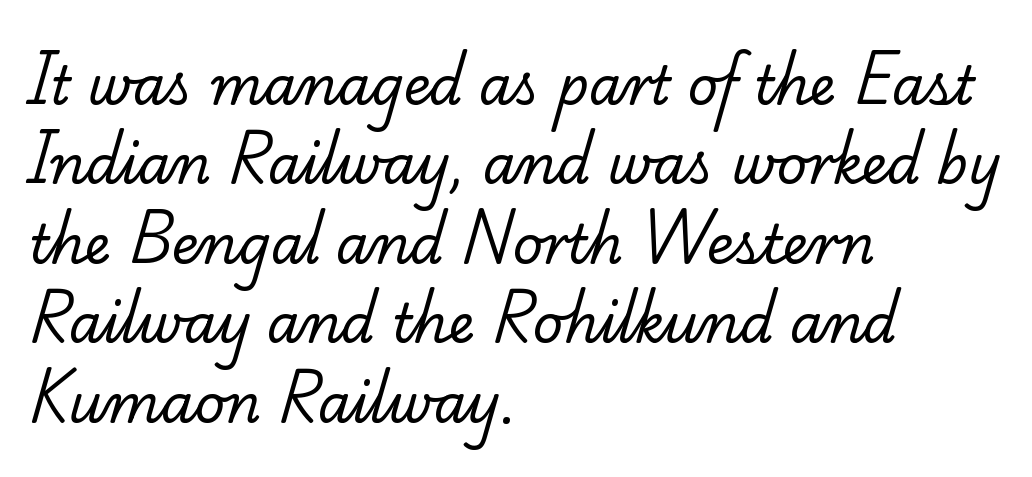
Q: Is the text bold? A: No.
Q: Is the text underlined? A: No.
Q: How is the paragraph aligned? A: Left-aligned.
Q: Is the spacing between letters normal or unusually wide? A: Normal.
Q: Is the spacing between lines tight, normal or loose? A: Normal.
Q: Width (condensed, normal, or wide)? A: Normal.
Q: Stroke contrast? A: Low.
Q: x-height? A: Small.
Q: Monospaced? A: No.
